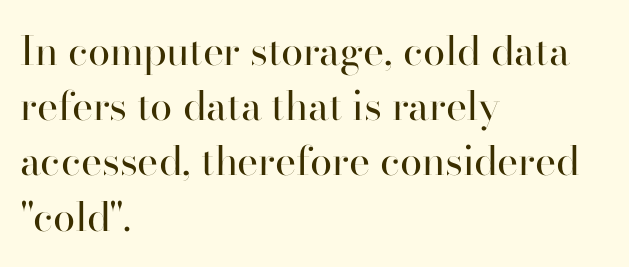
The image shows 40 px regular-weight serif type, upright; set left-aligned, normal line spacing (1.38x), normal letter spacing, not underlined; high stroke contrast and a small x-height.
